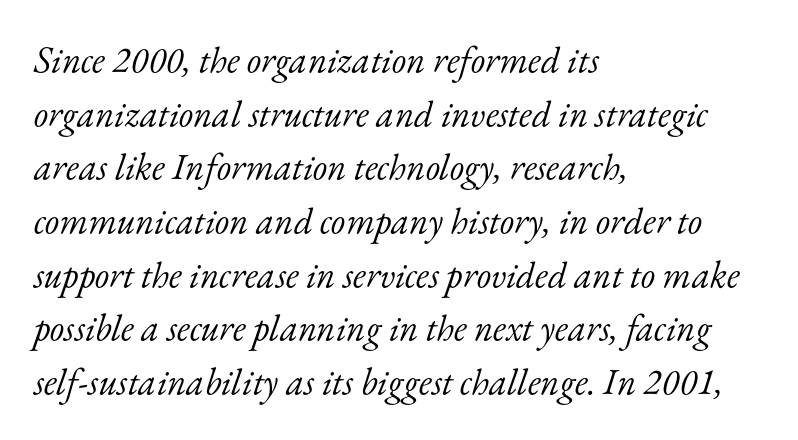
{"serif": "yes", "italic": "yes", "lean": "right", "slant_degrees": 17, "bold": "no", "weight": "light", "width": "normal", "stroke_contrast": "low", "x_height": "small", "monospaced": "no", "underline": "no", "align": "left", "line_spacing": "normal", "line_spacing_ratio": 1.45, "letter_spacing": "normal", "letter_spacing_em": 0.0, "glyph_px": 37}
